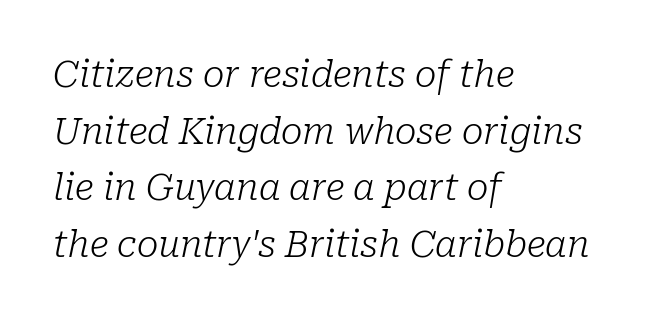
The image shows 36 px light serif type, italic (leaning right); set left-aligned, normal line spacing (1.57x), normal letter spacing, not underlined; low stroke contrast and a medium x-height.
